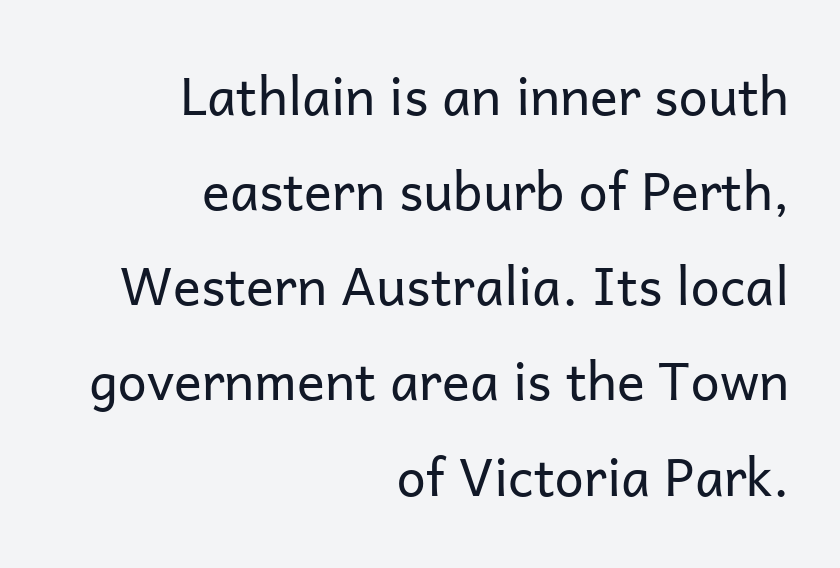
The image shows 52 px regular-weight sans-serif type, upright; set right-aligned, line spacing 1.83x, normal letter spacing, not underlined; low stroke contrast and a medium x-height.
